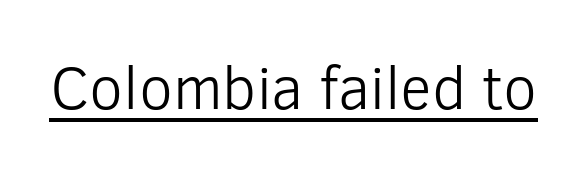
Q: Is the text bold? A: No.
Q: Is the text italic (slanted)? A: No, it is upright.
Q: Is the typeface a serif or a sans-serif typeface? A: Sans-serif.
Q: Is the text underlined? A: Yes.
Q: Is the spacing between letters normal or unusually wide? A: Normal.
Q: Width (condensed, normal, or wide)? A: Normal.
Q: Stroke contrast? A: Low.
Q: x-height? A: Medium.
Q: Monospaced? A: No.
